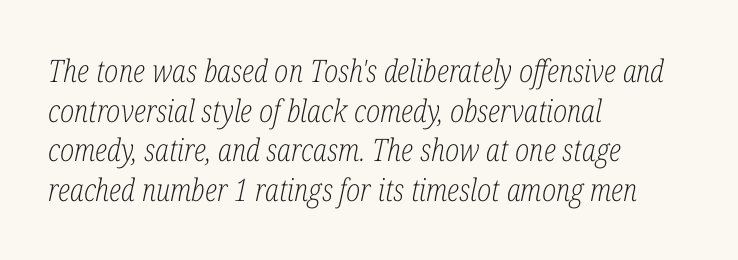
The image shows 31 px light, condensed serif type, italic (leaning right); set left-aligned, normal line spacing (1.28x), normal letter spacing, not underlined; low stroke contrast and a medium x-height.
